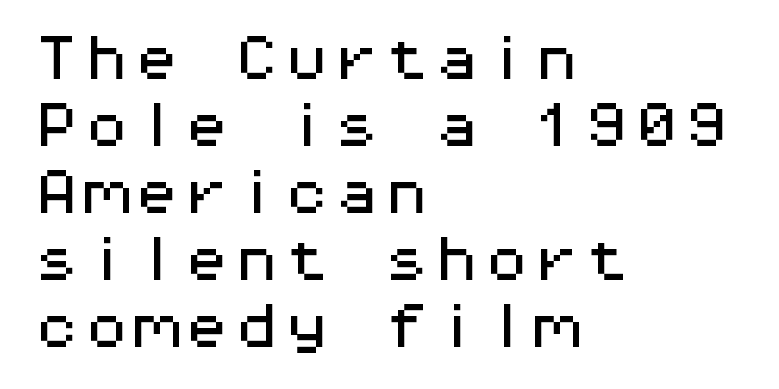
Q: Is the text italic (slanted)? A: No, it is upright.
Q: Is the typeface a serif or a sans-serif typeface? A: Sans-serif.
Q: Is the text underlined? A: No.
Q: How is the paragraph aligned? A: Left-aligned.
Q: Is the spacing between letters normal or unusually wide? A: Normal.
Q: Is the spacing between lines tight, normal or loose? A: Normal.
Q: Width (condensed, normal, or wide)? A: Wide.
Q: Stroke contrast? A: Medium.
Q: x-height? A: Medium.
Q: Monospaced? A: Yes.
